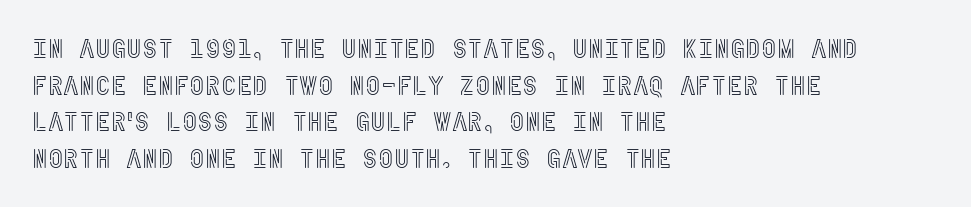
{"italic": "no", "underline": "no", "align": "left", "line_spacing": "normal", "line_spacing_ratio": 1.36, "letter_spacing": "normal", "letter_spacing_em": 0.0, "glyph_px": 27}
